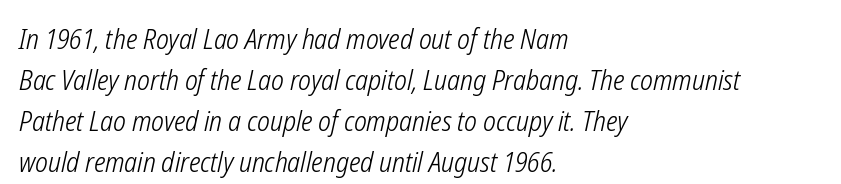
Q: Is the text bold? A: No.
Q: Is the text italic (slanted)? A: Yes, it leans right by about 12 degrees.
Q: Is the text underlined? A: No.
Q: How is the paragraph aligned? A: Left-aligned.
Q: Is the spacing between letters normal or unusually wide? A: Normal.
Q: Is the spacing between lines tight, normal or loose? A: Normal.
Q: Width (condensed, normal, or wide)? A: Condensed.
Q: Stroke contrast? A: Low.
Q: x-height? A: Medium.
Q: Monospaced? A: No.
